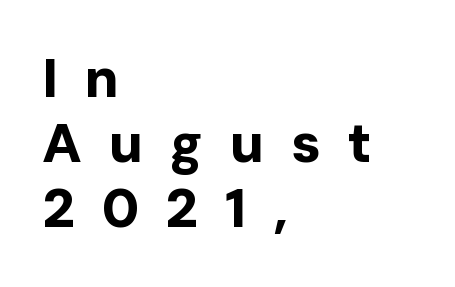
Q: Is the text bold? A: Yes.
Q: Is the text italic (slanted)? A: No, it is upright.
Q: Is the typeface a serif or a sans-serif typeface? A: Sans-serif.
Q: Is the text underlined? A: No.
Q: How is the paragraph aligned? A: Left-aligned.
Q: Is the spacing between letters normal or unusually wide? A: Unusually wide.
Q: Width (condensed, normal, or wide)? A: Normal.
Q: Stroke contrast? A: Low.
Q: x-height? A: Medium.
Q: Monospaced? A: No.
